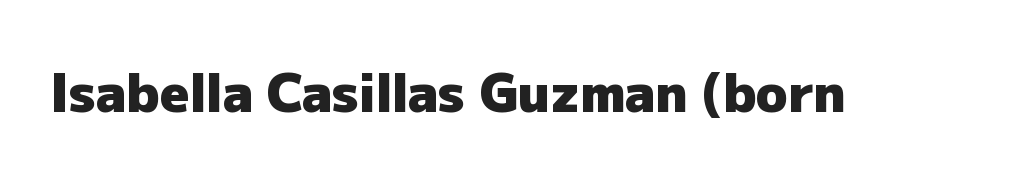
Plain, unruled lines of type. Proportional: the letters do not fall into vertical columns. Note: no serifs on the glyphs. How are the letters spaced? Ordinarily, with no added tracking. In terms of posture, this sample is upright. Thick stems and heavy bowls — unmistakably bold.
